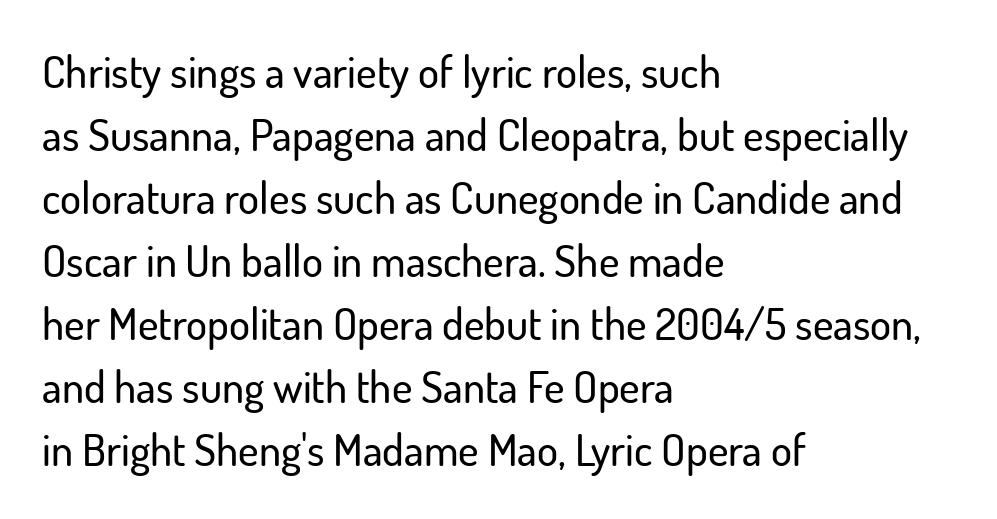
Q: Is the text italic (slanted)? A: No, it is upright.
Q: Is the typeface a serif or a sans-serif typeface? A: Sans-serif.
Q: Is the text underlined? A: No.
Q: How is the paragraph aligned? A: Left-aligned.
Q: Is the spacing between letters normal or unusually wide? A: Normal.
Q: Is the spacing between lines tight, normal or loose? A: Normal.
Q: Width (condensed, normal, or wide)? A: Normal.
Q: Stroke contrast? A: Low.
Q: x-height? A: Small.
Q: Monospaced? A: No.
